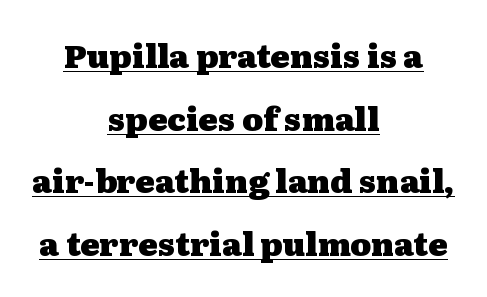
Q: Is the text bold? A: Yes.
Q: Is the text italic (slanted)? A: No, it is upright.
Q: Is the typeface a serif or a sans-serif typeface? A: Serif.
Q: Is the text underlined? A: Yes.
Q: How is the paragraph aligned? A: Centered.
Q: Is the spacing between letters normal or unusually wide? A: Normal.
Q: Is the spacing between lines tight, normal or loose? A: Loose.
Q: Width (condensed, normal, or wide)? A: Wide.
Q: Stroke contrast? A: Medium.
Q: x-height? A: Medium.
Q: Monospaced? A: No.
